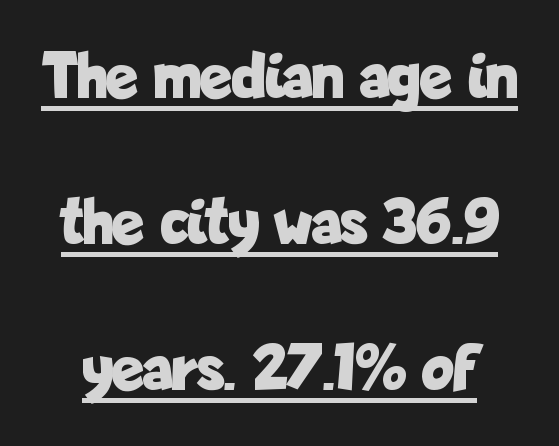
{"serif": "no", "italic": "no", "bold": "yes", "weight": "bold", "width": "condensed", "stroke_contrast": "low", "x_height": "medium", "monospaced": "no", "underline": "yes", "line_spacing": "loose", "line_spacing_ratio": 2.18, "letter_spacing": "normal", "letter_spacing_em": 0.0, "glyph_px": 67}
